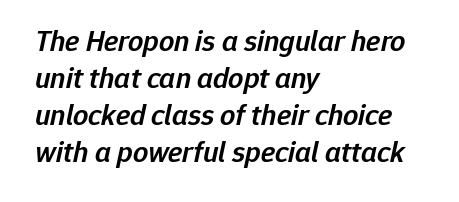
{"italic": "yes", "lean": "right", "slant_degrees": 12, "bold": "semi", "weight": "semibold", "width": "normal", "stroke_contrast": "low", "x_height": "medium", "monospaced": "no", "underline": "no", "align": "left", "line_spacing_ratio": 1.23, "letter_spacing": "normal", "letter_spacing_em": 0.0, "glyph_px": 30}
